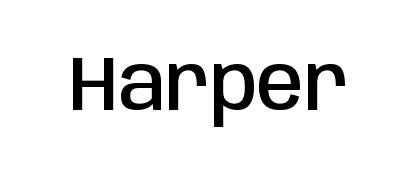
{"serif": "no", "italic": "no", "bold": "semi", "weight": "semibold", "width": "condensed", "stroke_contrast": "low", "x_height": "large", "monospaced": "no", "underline": "no", "letter_spacing": "normal", "letter_spacing_em": 0.0, "glyph_px": 76}
